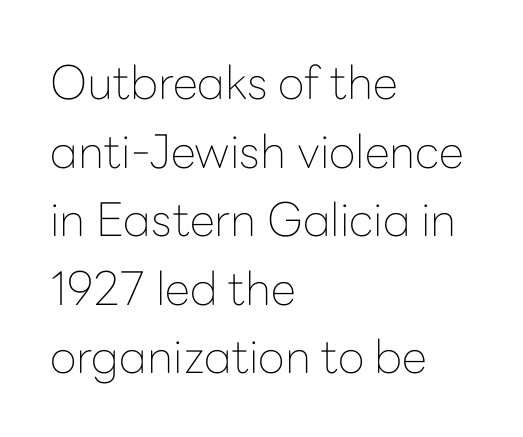
Q: Is the text bold? A: No.
Q: Is the text italic (slanted)? A: No, it is upright.
Q: Is the typeface a serif or a sans-serif typeface? A: Sans-serif.
Q: Is the text underlined? A: No.
Q: How is the paragraph aligned? A: Left-aligned.
Q: Is the spacing between letters normal or unusually wide? A: Normal.
Q: Is the spacing between lines tight, normal or loose? A: Normal.
Q: Width (condensed, normal, or wide)? A: Normal.
Q: Stroke contrast? A: Low.
Q: x-height? A: Medium.
Q: Monospaced? A: No.
